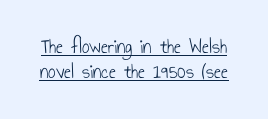
The image shows 21 px text type, upright; set line spacing 1.21x, normal letter spacing, underlined.
